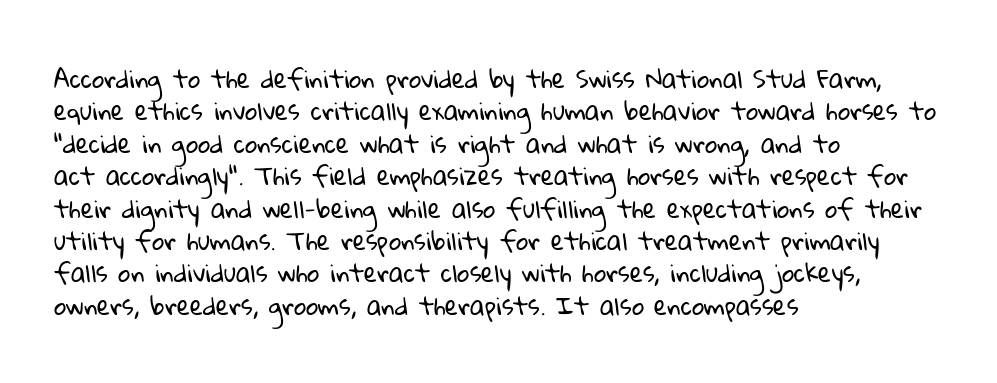
Q: Is the text bold? A: No.
Q: Is the text underlined? A: No.
Q: How is the paragraph aligned? A: Left-aligned.
Q: Is the spacing between letters normal or unusually wide? A: Normal.
Q: Is the spacing between lines tight, normal or loose? A: Normal.
